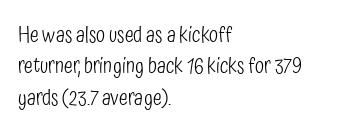
Each row of text sits above clean, open space. Italic? Not at all — the glyphs are vertical. Typeset ragged right — the left edge is the straight one. Each word holds together tightly as a unit, with standard inter-letter gaps. Interline gaps are of average width in this sample.
